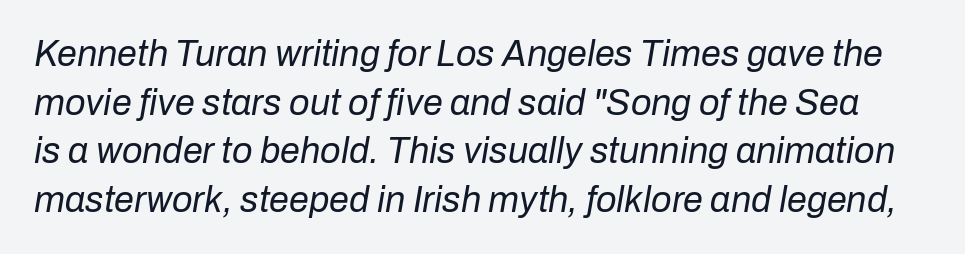
{"italic": "yes", "lean": "right", "slant_degrees": 10, "bold": "no", "weight": "regular", "width": "normal", "stroke_contrast": "low", "x_height": "medium", "monospaced": "no", "underline": "no", "line_spacing": "normal", "line_spacing_ratio": 1.35, "letter_spacing": "normal", "letter_spacing_em": 0.0, "glyph_px": 36}
